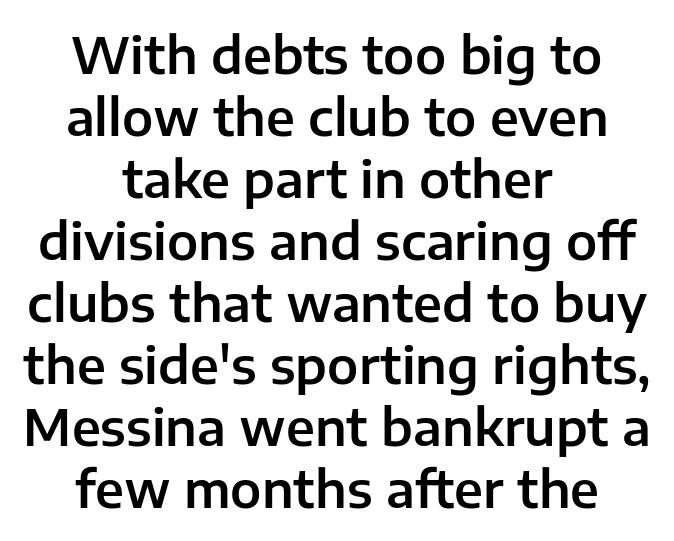
The image shows 50 px sans-serif type, upright; set centered, line spacing 1.24x, normal letter spacing, not underlined; low stroke contrast and a medium x-height.
